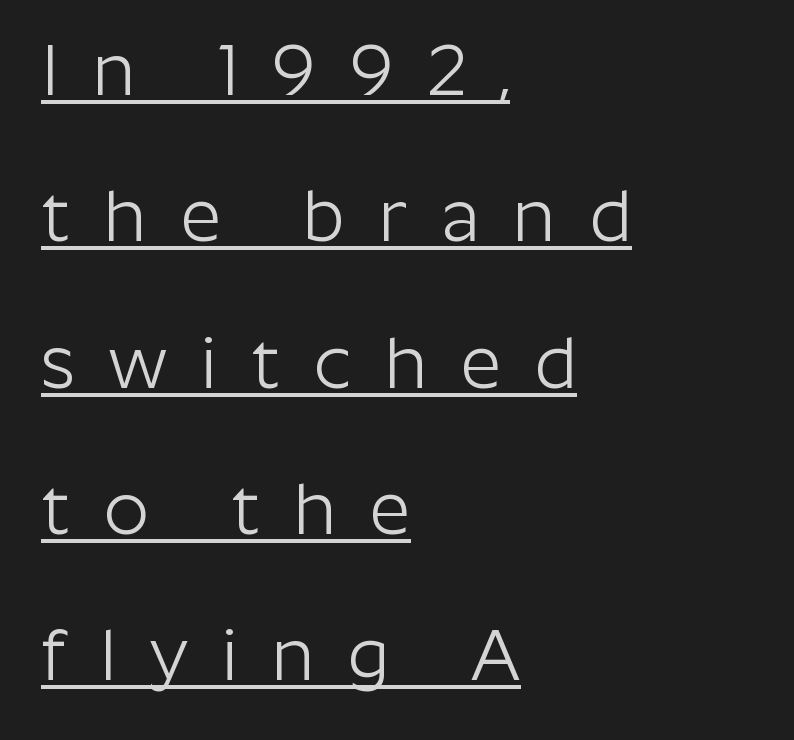
Q: Is the text bold? A: No.
Q: Is the text italic (slanted)? A: No, it is upright.
Q: Is the typeface a serif or a sans-serif typeface? A: Sans-serif.
Q: Is the text underlined? A: Yes.
Q: How is the paragraph aligned? A: Left-aligned.
Q: Is the spacing between letters normal or unusually wide? A: Unusually wide.
Q: Is the spacing between lines tight, normal or loose? A: Loose.
Q: Width (condensed, normal, or wide)? A: Normal.
Q: Stroke contrast? A: Low.
Q: x-height? A: Medium.
Q: Monospaced? A: No.
